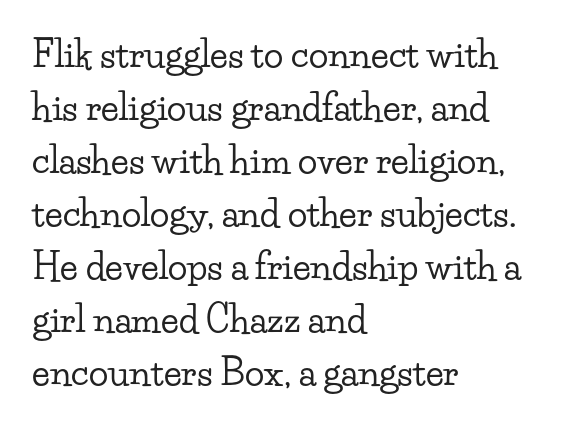
{"serif": "yes", "italic": "no", "width": "wide", "stroke_contrast": "low", "x_height": "small", "monospaced": "no", "underline": "no", "align": "left", "line_spacing": "normal", "line_spacing_ratio": 1.47, "letter_spacing": "normal", "letter_spacing_em": 0.0, "glyph_px": 36}
